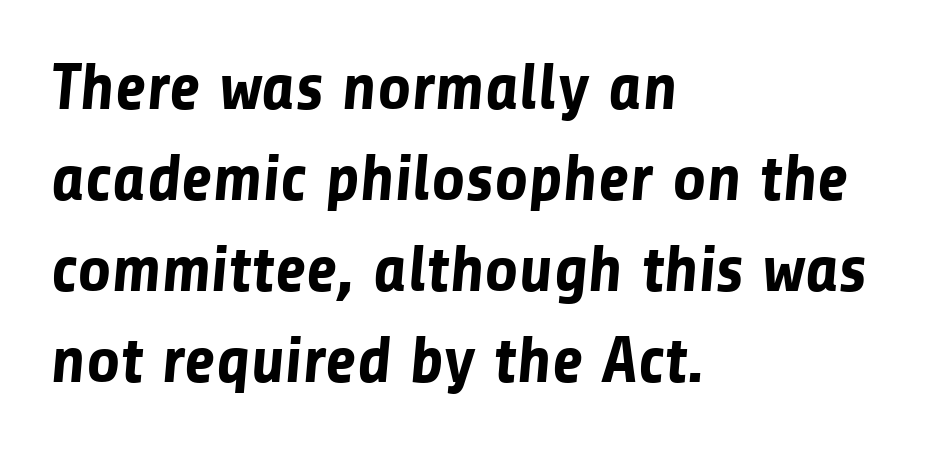
The image shows 66 px bold sans-serif type; set left-aligned, normal line spacing (1.38x), normal letter spacing, not underlined; low stroke contrast and a medium x-height.
